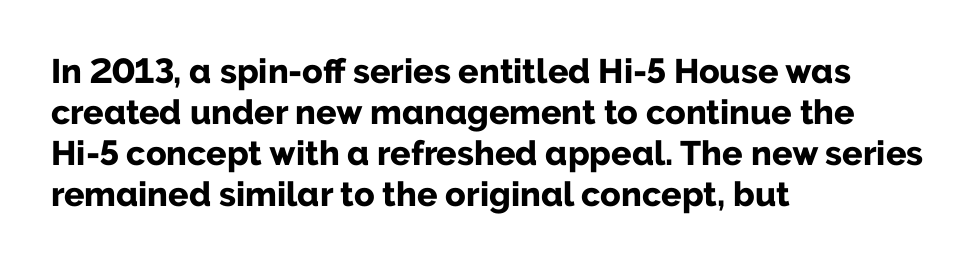
The image shows 34 px bold sans-serif type, upright; set left-aligned, line spacing 1.21x, normal letter spacing, not underlined; low stroke contrast and a medium x-height.
